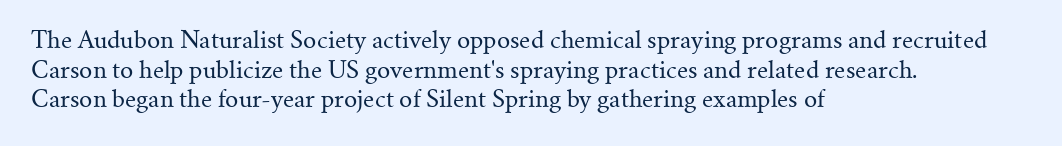
{"italic": "no", "bold": "no", "underline": "no", "align": "left", "line_spacing": "normal", "line_spacing_ratio": 1.29, "letter_spacing": "normal", "letter_spacing_em": 0.0, "glyph_px": 23}
